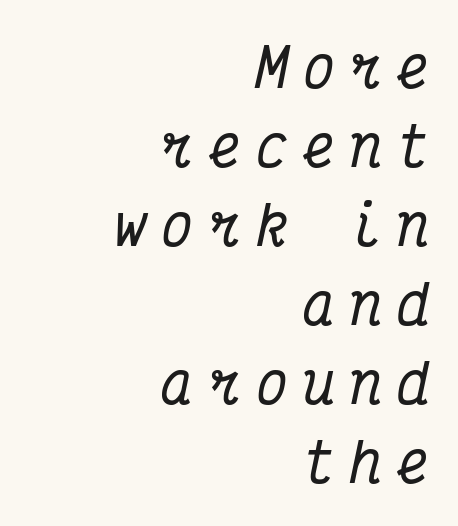
The image shows 53 px condensed serif type, italic (leaning right), monospaced; set right-aligned, normal line spacing (1.49x), unusually wide letter spacing (+0.29 em), not underlined; medium stroke contrast and a medium x-height.
